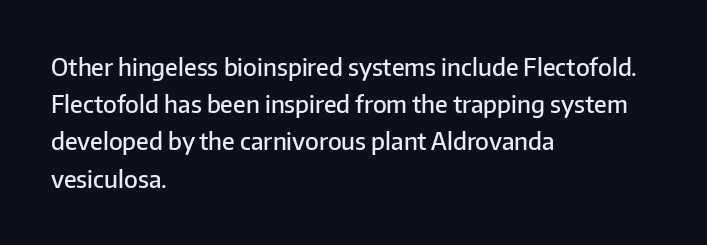
The image shows 24 px text type, upright; set left-aligned, normal line spacing (1.55x), normal letter spacing, not underlined.
